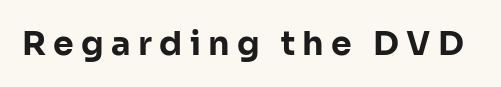
Q: Is the text bold? A: Yes.
Q: Is the text italic (slanted)? A: No, it is upright.
Q: Is the typeface a serif or a sans-serif typeface? A: Sans-serif.
Q: Is the text underlined? A: No.
Q: Is the spacing between letters normal or unusually wide? A: Unusually wide.
Q: Width (condensed, normal, or wide)? A: Normal.
Q: Stroke contrast? A: Low.
Q: x-height? A: Medium.
Q: Monospaced? A: No.
